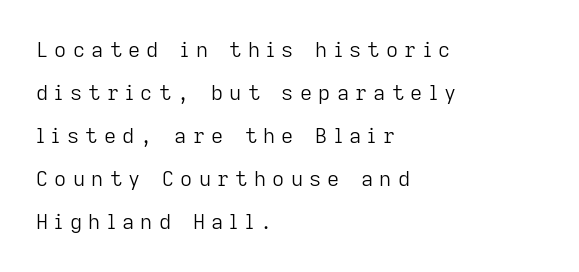
The image shows 21 px text type, upright; set left-aligned, loose line spacing (2.05x), unusually wide letter spacing (+0.3 em), not underlined.
